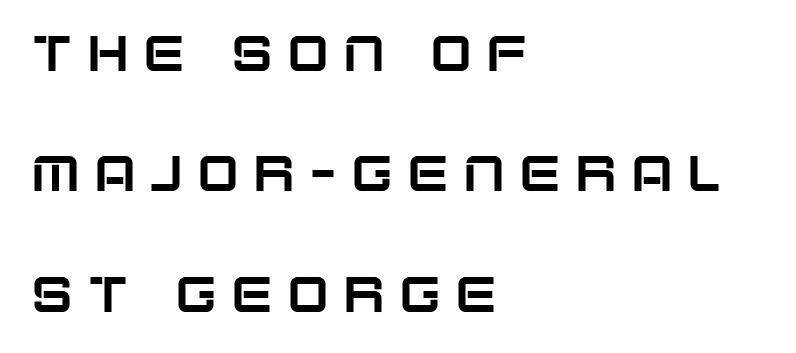
{"serif": "no", "italic": "no", "width": "normal", "stroke_contrast": "low", "x_height": "large", "monospaced": "no", "underline": "no", "align": "left", "line_spacing": "loose", "line_spacing_ratio": 2.41, "letter_spacing": "wide", "letter_spacing_em": 0.28, "glyph_px": 50}
